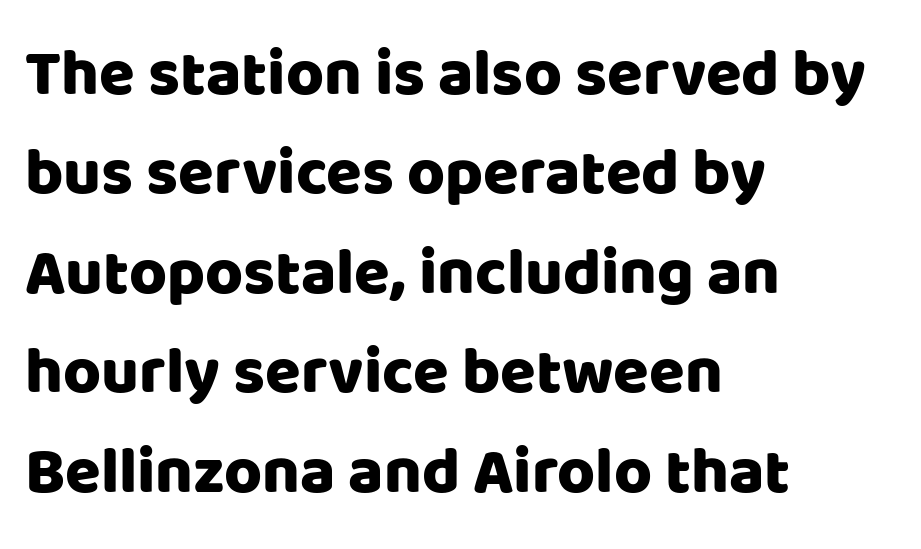
Q: Is the text italic (slanted)? A: No, it is upright.
Q: Is the typeface a serif or a sans-serif typeface? A: Sans-serif.
Q: Is the text underlined? A: No.
Q: How is the paragraph aligned? A: Left-aligned.
Q: Is the spacing between letters normal or unusually wide? A: Normal.
Q: Is the spacing between lines tight, normal or loose? A: Normal.
Q: Width (condensed, normal, or wide)? A: Normal.
Q: Stroke contrast? A: Low.
Q: x-height? A: Large.
Q: Monospaced? A: No.
